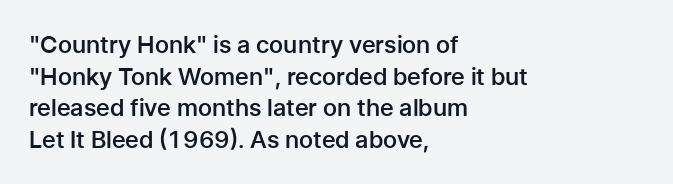
Q: Is the text bold? A: Semi-bold.
Q: Is the text italic (slanted)? A: No, it is upright.
Q: Is the text underlined? A: No.
Q: How is the paragraph aligned? A: Left-aligned.
Q: Is the spacing between letters normal or unusually wide? A: Normal.
Q: Is the spacing between lines tight, normal or loose? A: Normal.
